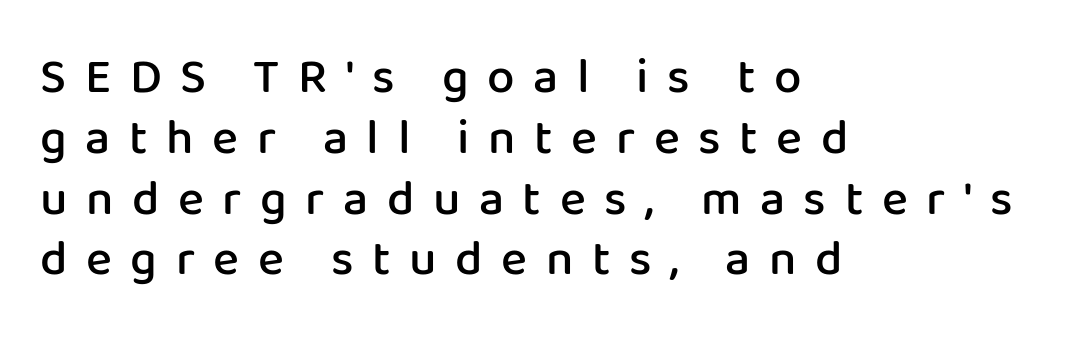
The image shows 49 px semibold sans-serif type, upright; set left-aligned, line spacing 1.24x, unusually wide letter spacing (+0.38 em), not underlined; low stroke contrast and a medium x-height.
